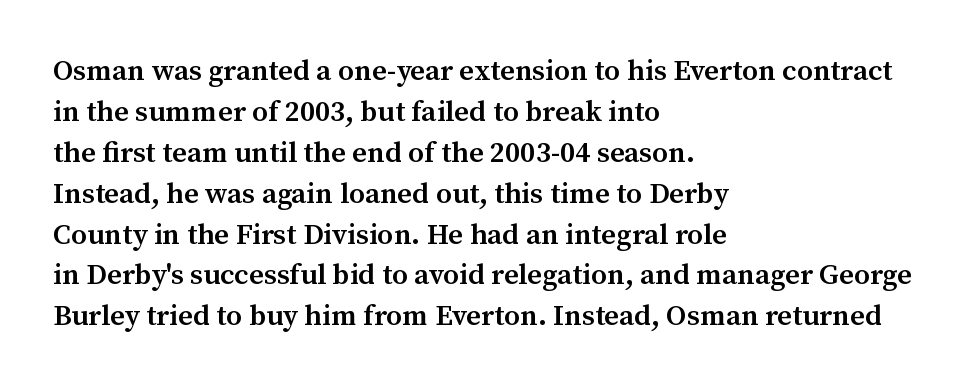
Q: Is the text bold? A: Semi-bold.
Q: Is the text italic (slanted)? A: No, it is upright.
Q: Is the typeface a serif or a sans-serif typeface? A: Serif.
Q: Is the text underlined? A: No.
Q: How is the paragraph aligned? A: Left-aligned.
Q: Is the spacing between letters normal or unusually wide? A: Normal.
Q: Is the spacing between lines tight, normal or loose? A: Normal.
Q: Width (condensed, normal, or wide)? A: Normal.
Q: Stroke contrast? A: Medium.
Q: x-height? A: Medium.
Q: Monospaced? A: No.
